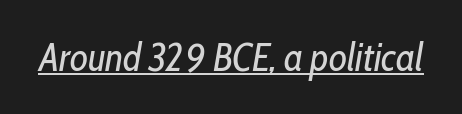
The font sits on the lighter half of the weight spectrum, regular included. The typesetter has applied underlining to the passage shown. The glyphs look as if they've been sheared to an angle. You could call the tracking neutral — neither tight nor loose.
